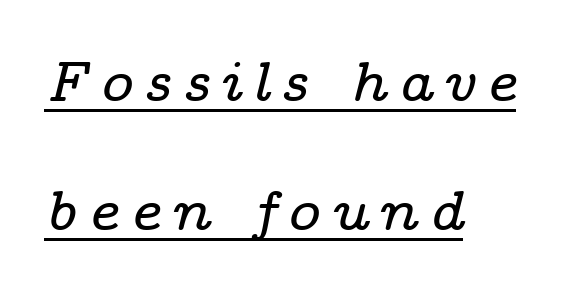
The image shows 56 px wide serif type, italic (leaning right); set left-aligned, loose line spacing (2.3x), underlined; low stroke contrast and a medium x-height.
